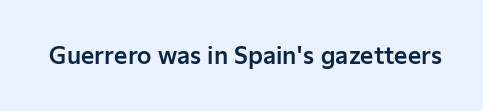
{"italic": "no", "underline": "no", "letter_spacing": "normal", "letter_spacing_em": 0.0, "glyph_px": 23}
